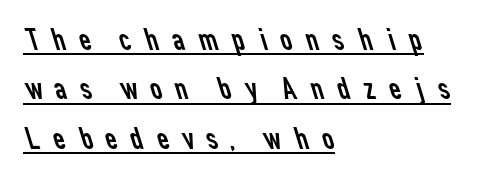
{"serif": "no", "bold": "no", "weight": "regular", "width": "normal", "stroke_contrast": "low", "x_height": "medium", "monospaced": "no", "underline": "yes", "align": "left", "line_spacing": "normal", "line_spacing_ratio": 1.5, "letter_spacing": "wide", "letter_spacing_em": 0.31, "glyph_px": 33}
